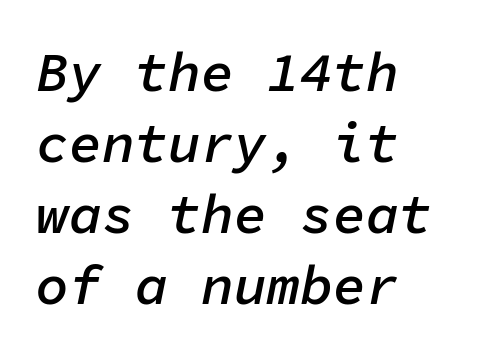
Q: Is the text bold? A: Semi-bold.
Q: Is the text italic (slanted)? A: Yes, it leans right by about 11 degrees.
Q: Is the text underlined? A: No.
Q: How is the paragraph aligned? A: Left-aligned.
Q: Is the spacing between letters normal or unusually wide? A: Normal.
Q: Is the spacing between lines tight, normal or loose? A: Normal.
Q: Width (condensed, normal, or wide)? A: Normal.
Q: Stroke contrast? A: Low.
Q: x-height? A: Medium.
Q: Monospaced? A: Yes.
